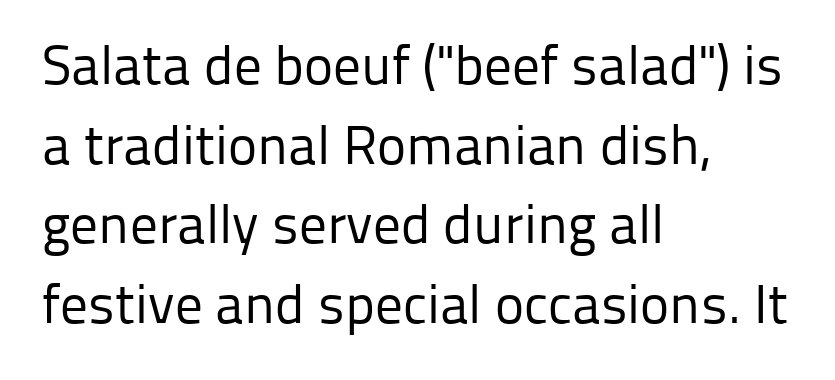
{"serif": "no", "italic": "no", "bold": "no", "weight": "regular", "width": "normal", "stroke_contrast": "low", "x_height": "medium", "monospaced": "no", "underline": "no", "align": "left", "line_spacing": "normal", "line_spacing_ratio": 1.45, "letter_spacing": "normal", "letter_spacing_em": 0.0, "glyph_px": 55}
